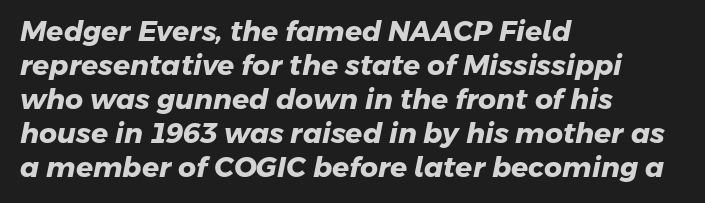
This rendering employs a face without finishing strokes, i.e., a sans-serif. The passage shown is emphatically bold. Observe the ordinary spacing: letters are neighbours, not strangers. Typeset ragged right — the left edge is the straight one.
